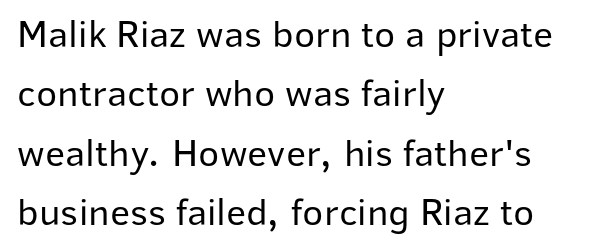
The image shows 39 px regular-weight sans-serif type, upright; set left-aligned, normal line spacing (1.52x), normal letter spacing, not underlined; low stroke contrast and a medium x-height.
